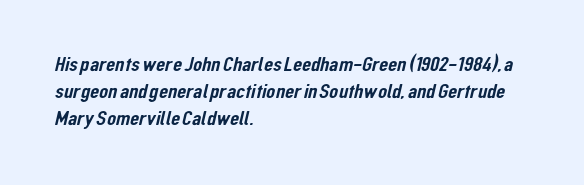
{"underline": "no", "align": "left", "line_spacing": "normal", "line_spacing_ratio": 1.29, "letter_spacing": "normal", "letter_spacing_em": 0.0, "glyph_px": 21}
